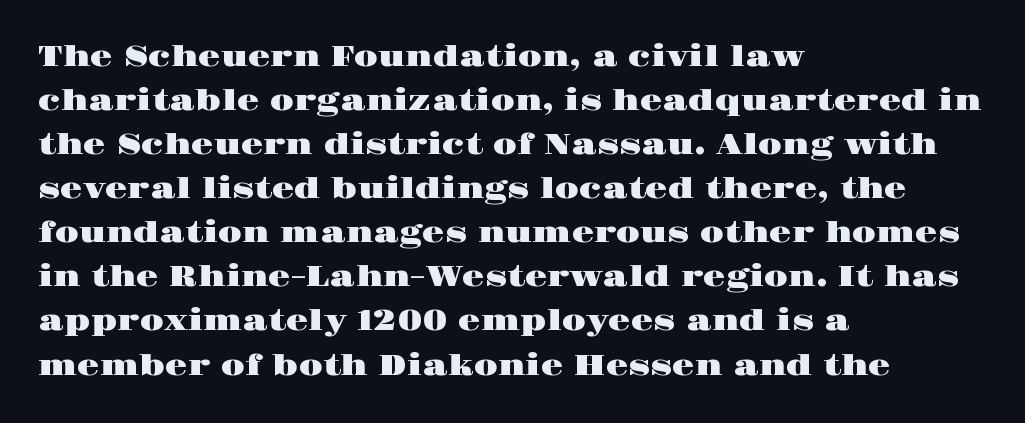
The image shows 29 px wide serif type, upright; set left-aligned, normal line spacing (1.52x), normal letter spacing, not underlined; high stroke contrast and a large x-height.
